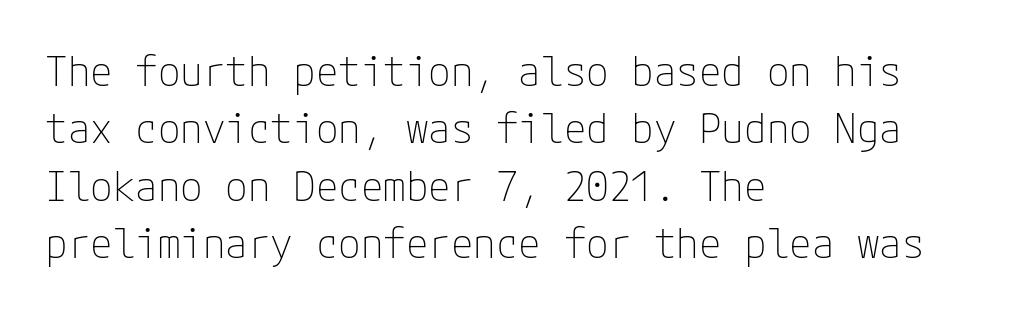
Q: Is the text bold? A: No.
Q: Is the text italic (slanted)? A: No, it is upright.
Q: Is the typeface a serif or a sans-serif typeface? A: Sans-serif.
Q: Is the text underlined? A: No.
Q: How is the paragraph aligned? A: Left-aligned.
Q: Is the spacing between letters normal or unusually wide? A: Normal.
Q: Is the spacing between lines tight, normal or loose? A: Normal.
Q: Width (condensed, normal, or wide)? A: Normal.
Q: Stroke contrast? A: Low.
Q: x-height? A: Medium.
